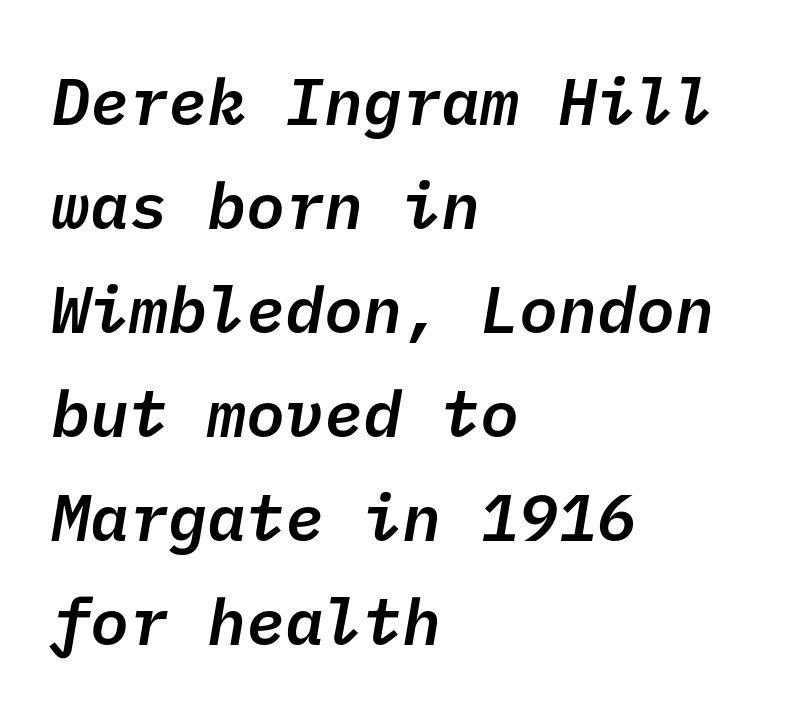
Set as a demibold, roughly 600 on the weight scale. The passage shown stacks its lines at a standard gap. Anything drawn beneath the words? Only blank space. Spacing between characters is what you'd get straight out of the box.
